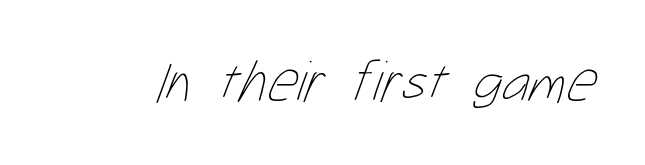
The image shows 58 px thin, condensed type; set normal letter spacing, not underlined; low stroke contrast and a medium x-height.
